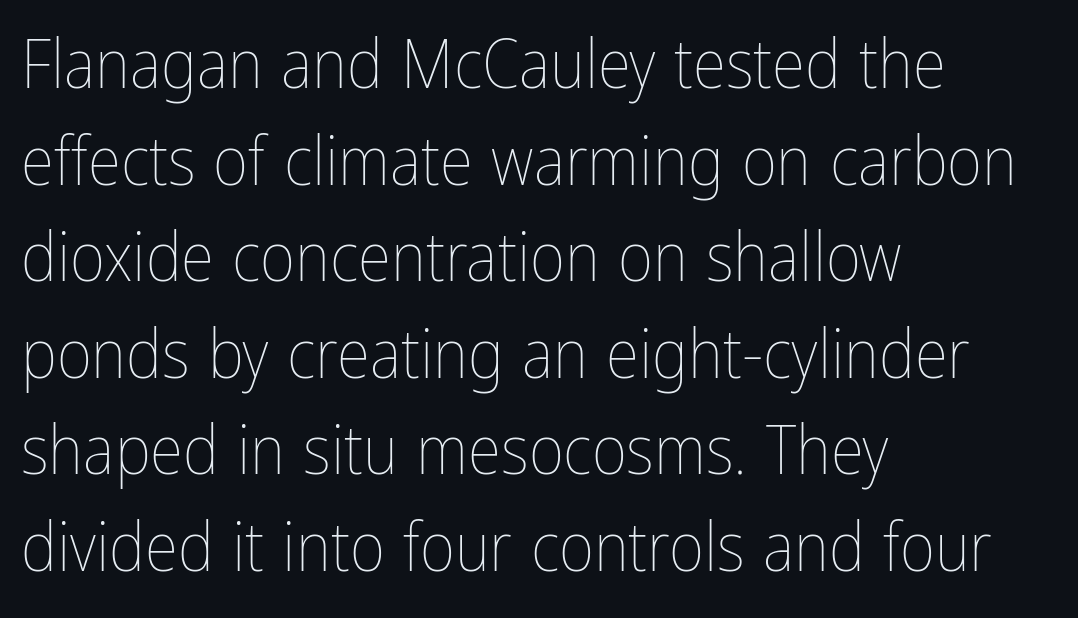
Is the type heavy? It reads as light-to-regular instead. The gaps between neighbouring characters are ordinary and unremarkable. This sample uses an upright cut, with every glyph sitting square on the baseline. Rows of type keep a routine distance in the vertical direction.
